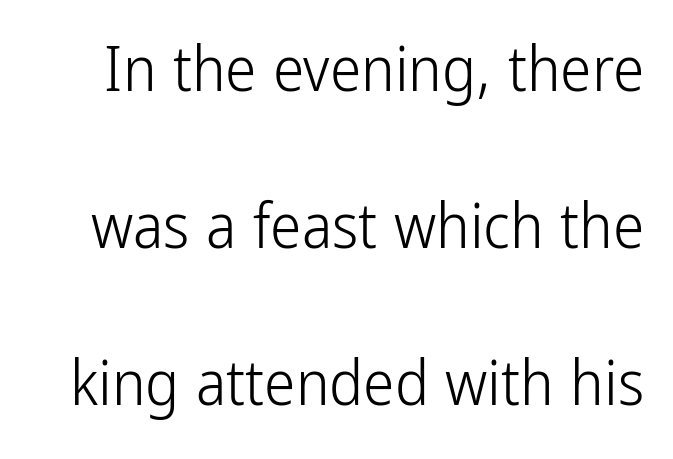
The image shows 63 px light, condensed sans-serif type, upright; set loose line spacing (2.49x), normal letter spacing, not underlined; low stroke contrast and a medium x-height.
